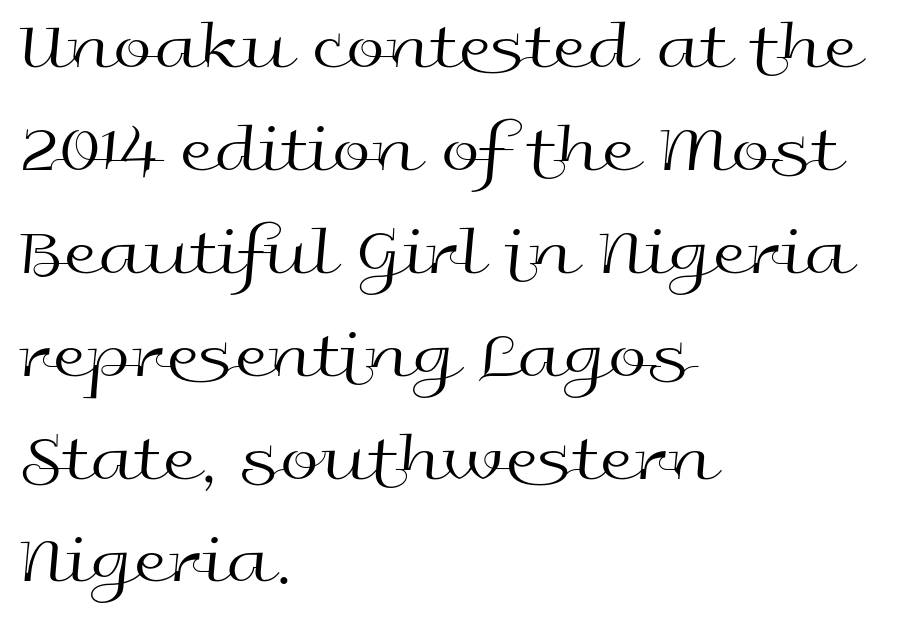
Stem width sits at or under what a default text font uses. Notice how descenders clear the ascenders below comfortably — that's standard leading. Reading down the block, your eye returns to a fixed left position each line. In terms of letterspacing, this is plain default setting. Nope, not italic — everything's standing straight. The font family rendered here belongs to the sans-serif group.
